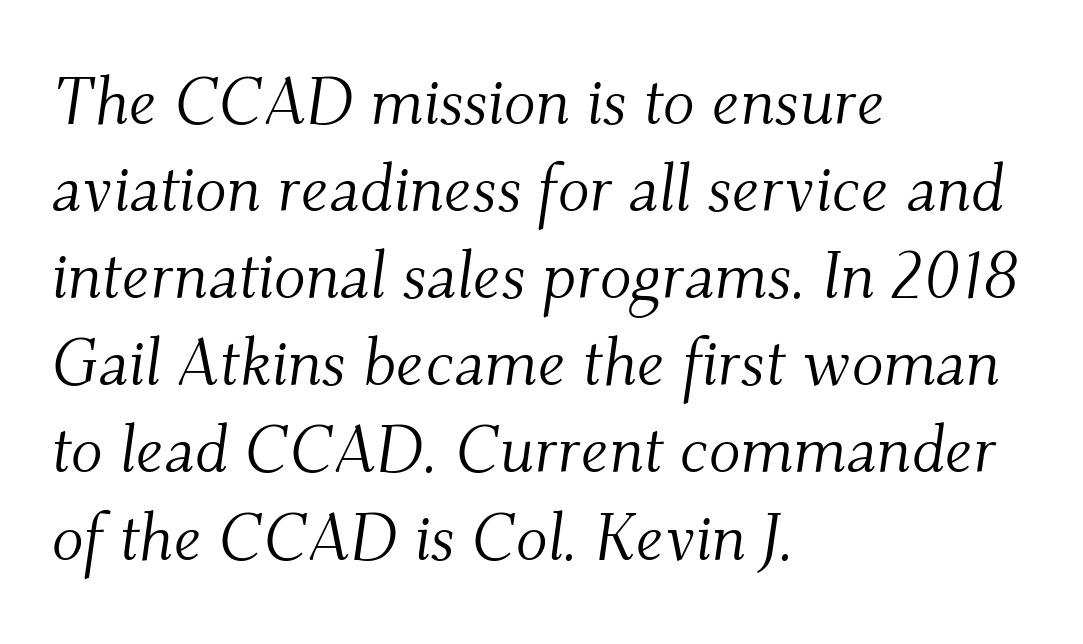
The image shows 66 px light serif type, italic (leaning right); set left-aligned, normal line spacing (1.32x), normal letter spacing, not underlined; medium stroke contrast and a small x-height.
